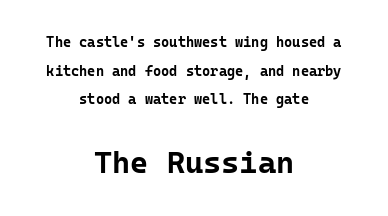
Q: Is the text bold? A: Yes.
Q: Is the text italic (slanted)? A: No, it is upright.
Q: Is the typeface a serif or a sans-serif typeface? A: Sans-serif.
Q: Is the text underlined? A: No.
Q: How is the paragraph aligned? A: Centered.
Q: Is the spacing between letters normal or unusually wide? A: Normal.
Q: Is the spacing between lines tight, normal or loose? A: Loose.
Q: Which block of text is set in a larger size, the first (top) or the second (bottom)? A: The second (bottom) one.
Q: Width (condensed, normal, or wide)? A: Normal.
Q: Stroke contrast? A: Low.
Q: x-height? A: Medium.
Q: Monospaced? A: Yes.
